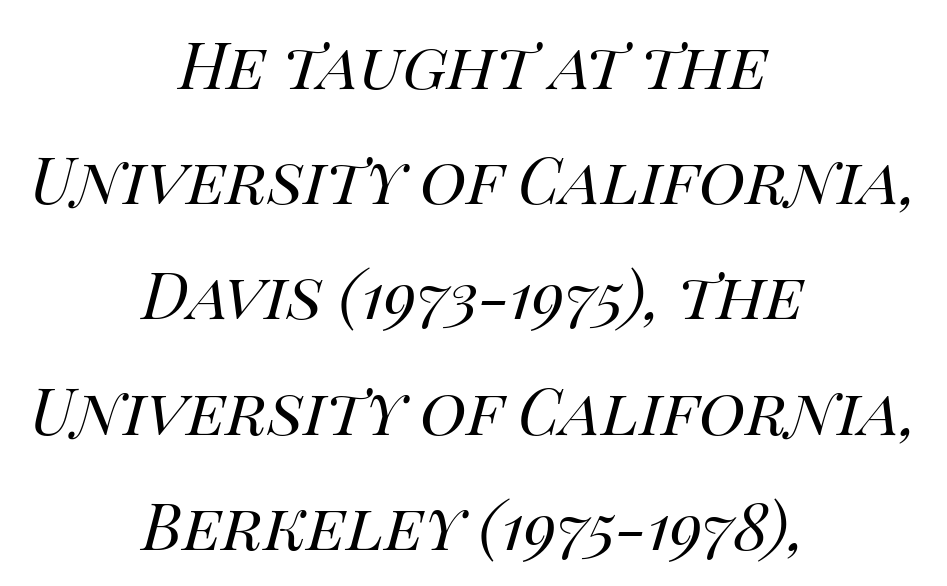
Nobody drew a line under any word here. Nobody touched the tracking dial on this one. The rendering uses natural spacing where letterforms have individual widths. Does the copy run flush right? No — it is centered line by line. Compared with ordinary roman type, these characters are visibly tilted.
